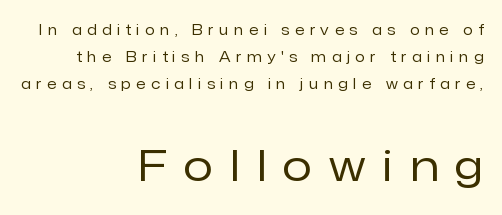
The glyphs in this specimen are sans serif. Unbolded letterforms with no extra heft. Widely set lines give the paragraph a tall, airy silhouette. These lines stack with their right ends in a neat column. Ascenders rise straight up at ninety degrees.
